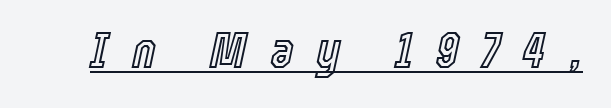
The image shows 52 px condensed type, italic (leaning right); set unusually wide letter spacing (+0.42 em), underlined; a medium x-height.
